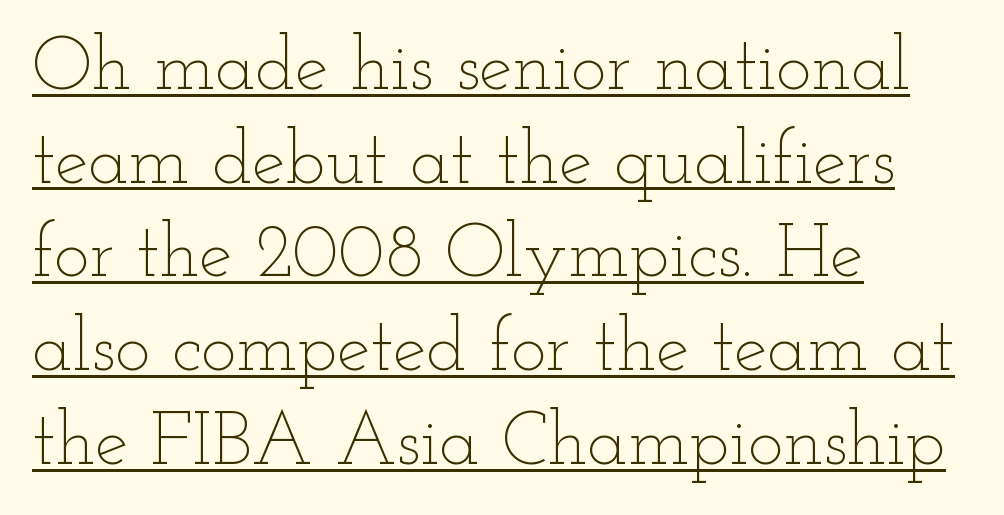
The image shows 75 px thin, wide type, upright; set left-aligned, normal line spacing (1.25x), normal letter spacing, underlined; low stroke contrast and a small x-height.
